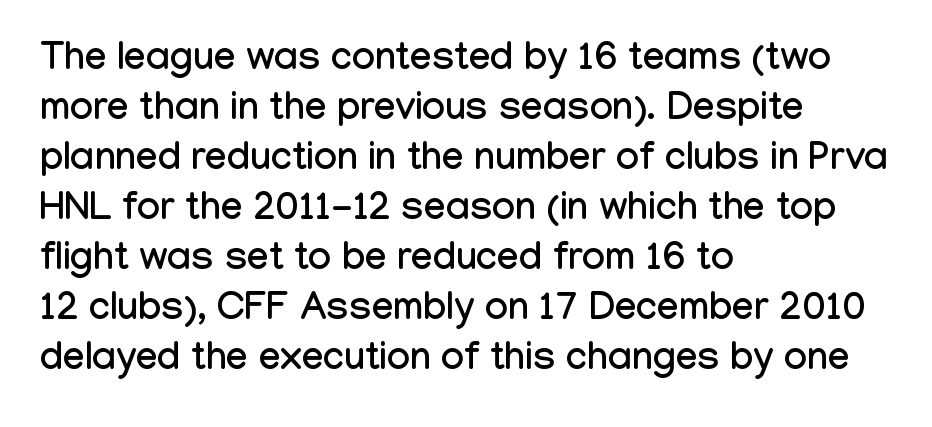
Q: Is the text italic (slanted)? A: No, it is upright.
Q: Is the typeface a serif or a sans-serif typeface? A: Sans-serif.
Q: Is the text underlined? A: No.
Q: How is the paragraph aligned? A: Left-aligned.
Q: Is the spacing between letters normal or unusually wide? A: Normal.
Q: Is the spacing between lines tight, normal or loose? A: Normal.
Q: Width (condensed, normal, or wide)? A: Condensed.
Q: Stroke contrast? A: Low.
Q: x-height? A: Medium.
Q: Monospaced? A: No.
